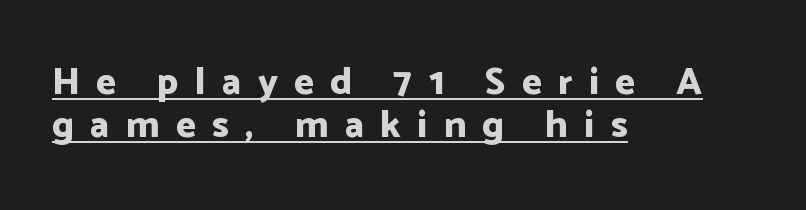
The image shows 38 px bold sans-serif type, upright; set left-aligned, tight line spacing (1.13x), unusually wide letter spacing (+0.43 em), underlined; low stroke contrast and a medium x-height.
